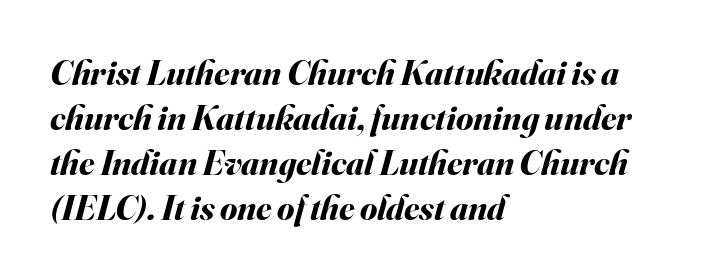
Q: Is the text bold? A: Yes.
Q: Is the text italic (slanted)? A: Yes, it leans right by about 16 degrees.
Q: Is the text underlined? A: No.
Q: How is the paragraph aligned? A: Left-aligned.
Q: Is the spacing between letters normal or unusually wide? A: Normal.
Q: Is the spacing between lines tight, normal or loose? A: Normal.
Q: Width (condensed, normal, or wide)? A: Normal.
Q: Stroke contrast? A: Medium.
Q: x-height? A: Small.
Q: Monospaced? A: No.
